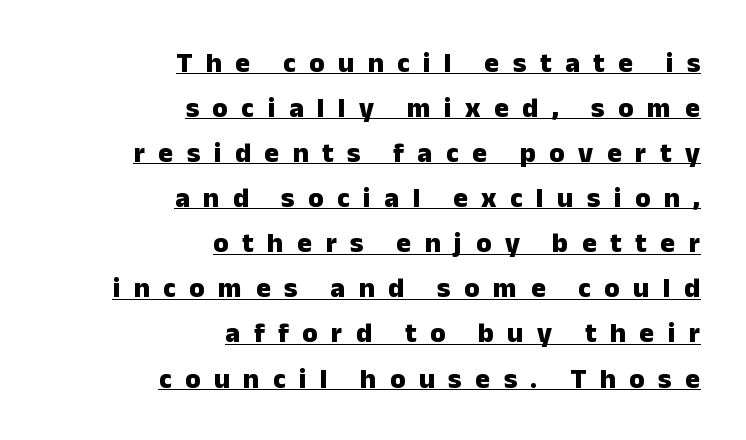
{"serif": "no", "italic": "no", "bold": "yes", "weight": "heavy", "width": "normal", "stroke_contrast": "low", "x_height": "medium", "monospaced": "no", "underline": "yes", "align": "right", "line_spacing": "normal", "line_spacing_ratio": 1.61, "letter_spacing": "wide", "letter_spacing_em": 0.48, "glyph_px": 28}
